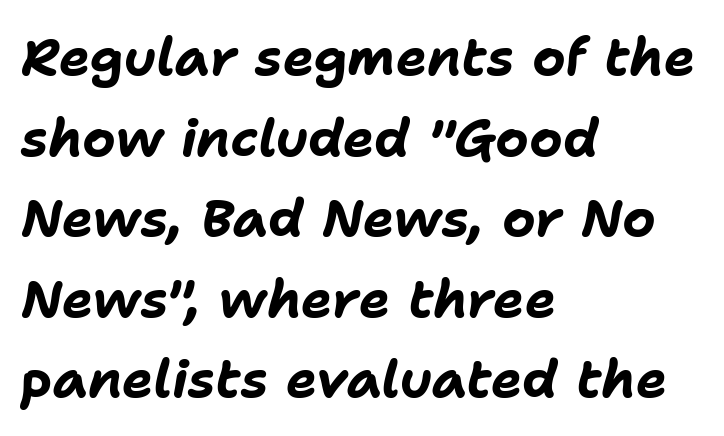
{"italic": "yes", "lean": "right", "slant_degrees": 11, "bold": "yes", "weight": "bold", "width": "normal", "stroke_contrast": "low", "x_height": "medium", "monospaced": "no", "underline": "no", "align": "left", "line_spacing": "normal", "line_spacing_ratio": 1.55, "letter_spacing": "normal", "letter_spacing_em": 0.0, "glyph_px": 52}
